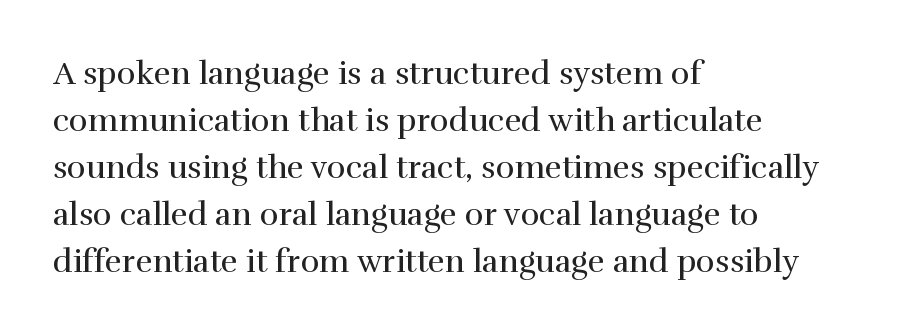
Q: Is the text bold? A: No.
Q: Is the text italic (slanted)? A: No, it is upright.
Q: Is the typeface a serif or a sans-serif typeface? A: Serif.
Q: Is the text underlined? A: No.
Q: How is the paragraph aligned? A: Left-aligned.
Q: Is the spacing between letters normal or unusually wide? A: Normal.
Q: Is the spacing between lines tight, normal or loose? A: Normal.
Q: Width (condensed, normal, or wide)? A: Normal.
Q: Stroke contrast? A: High.
Q: x-height? A: Medium.
Q: Monospaced? A: No.
